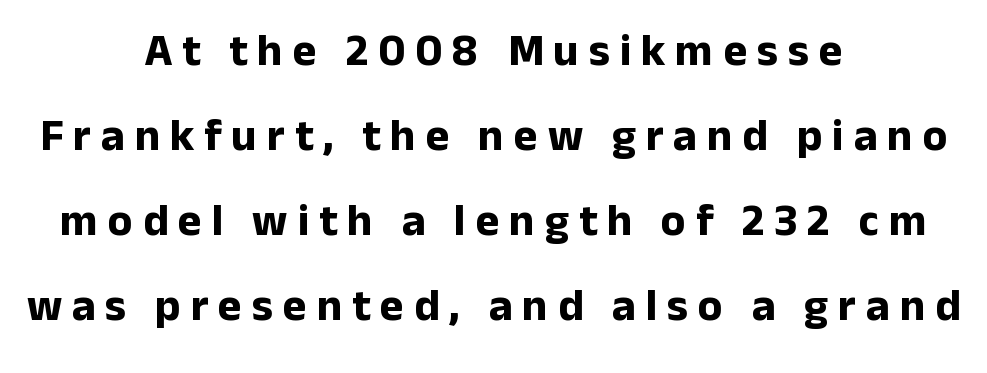
{"serif": "no", "italic": "no", "bold": "yes", "weight": "bold", "width": "normal", "stroke_contrast": "low", "x_height": "medium", "monospaced": "no", "underline": "no", "align": "center", "line_spacing_ratio": 1.89, "letter_spacing": "wide", "letter_spacing_em": 0.22, "glyph_px": 45}
